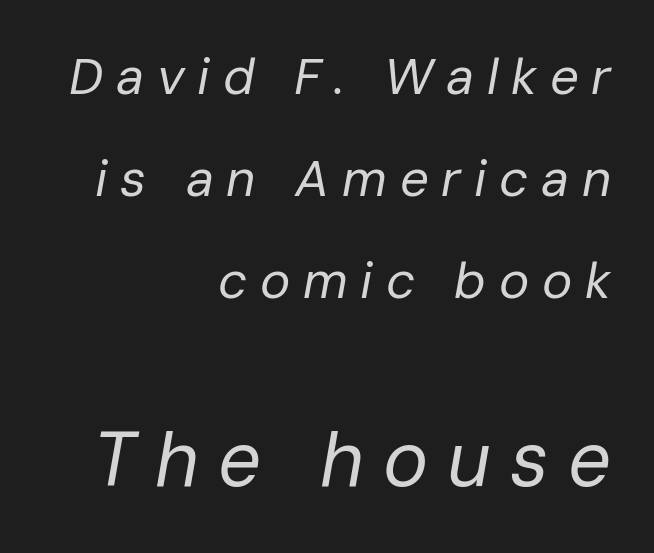
The image shows 76 px regular-weight type, italic (leaning right); set right-aligned, loose line spacing (2.0x), unusually wide letter spacing (+0.25 em), not underlined; the second (bottom) block is 1.49x larger; low stroke contrast and a medium x-height.
